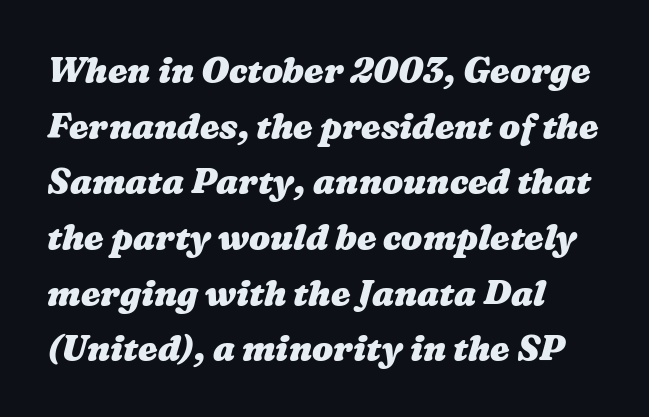
The words here are not underlined. Each line starts at the same left margin while the right side varies. The passage shown is typed in a proportional face where columns would drift. Rows of type keep a routine distance in the vertical direction. Inter-character spacing is left at the font's built-in metrics. A dark, heavy texture on the line: the type is bold.
